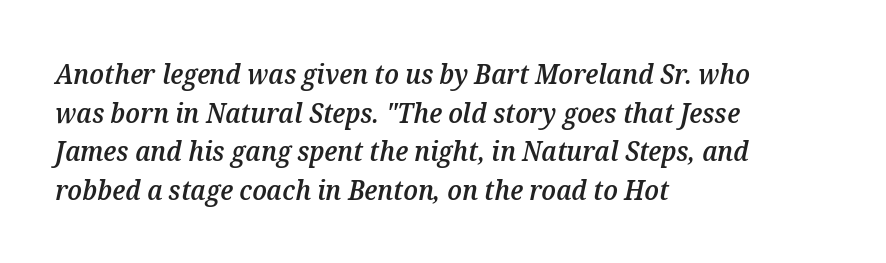
Q: Is the text bold? A: Semi-bold.
Q: Is the text italic (slanted)? A: Yes, it leans right by about 12 degrees.
Q: Is the text underlined? A: No.
Q: How is the paragraph aligned? A: Left-aligned.
Q: Is the spacing between letters normal or unusually wide? A: Normal.
Q: Is the spacing between lines tight, normal or loose? A: Normal.
